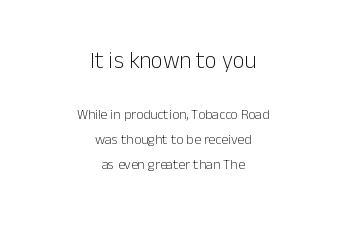
Q: Is the text bold? A: No.
Q: Is the text italic (slanted)? A: No, it is upright.
Q: Is the text underlined? A: No.
Q: How is the paragraph aligned? A: Centered.
Q: Is the spacing between letters normal or unusually wide? A: Normal.
Q: Which block of text is set in a larger size, the first (top) or the second (bottom)? A: The first (top) one.
